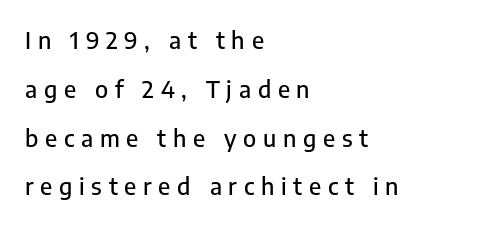
{"italic": "no", "underline": "no", "align": "left", "line_spacing": "loose", "line_spacing_ratio": 2.12, "letter_spacing": "wide", "letter_spacing_em": 0.29, "glyph_px": 23}
